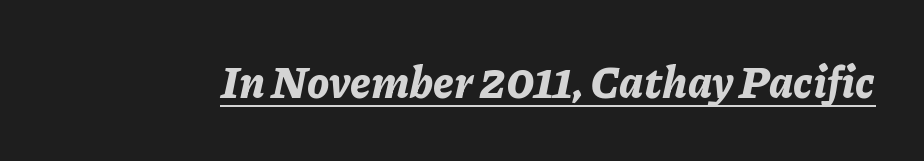
The typesetter has applied underlining to the passage shown. Does the weight exceed regular? Yes, all the way to bold. Varying glyph widths throughout — classic text-font behaviour. Nobody touched the tracking dial on this one. When letters slant like this, we call the style italic.
